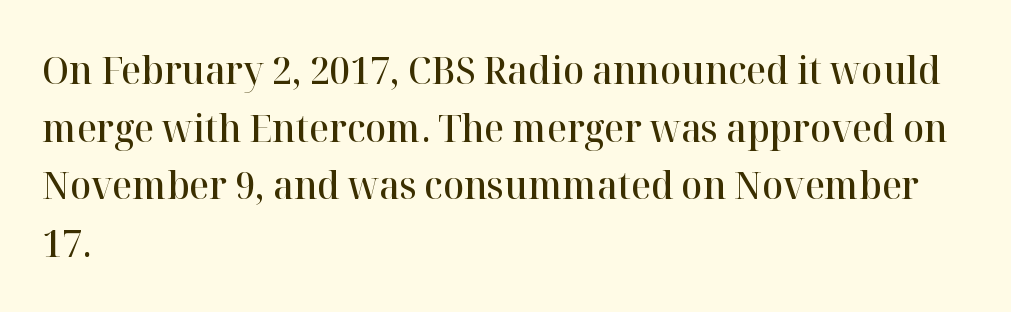
{"serif": "yes", "italic": "no", "bold": "semi", "weight": "semibold", "width": "normal", "stroke_contrast": "high", "x_height": "medium", "monospaced": "no", "underline": "no", "align": "left", "line_spacing": "normal", "line_spacing_ratio": 1.48, "letter_spacing": "normal", "letter_spacing_em": 0.0, "glyph_px": 39}
